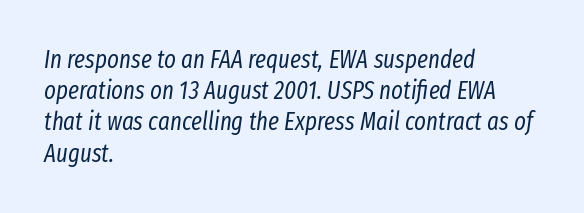
Q: Is the text bold? A: No.
Q: Is the text italic (slanted)? A: Yes, it leans right by about 8 degrees.
Q: Is the text underlined? A: No.
Q: How is the paragraph aligned? A: Left-aligned.
Q: Is the spacing between letters normal or unusually wide? A: Normal.
Q: Is the spacing between lines tight, normal or loose? A: Normal.
